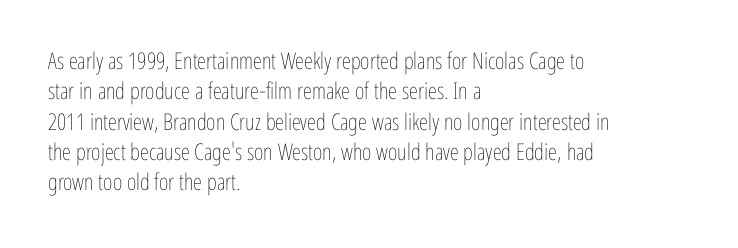
The space directly below the letters is spotless. Caption: standard tracking, unaltered. Vertically, the passage feels balanced, rows spaced as you'd expect. Does the lettering tilt? It doesn't — this is upright.
